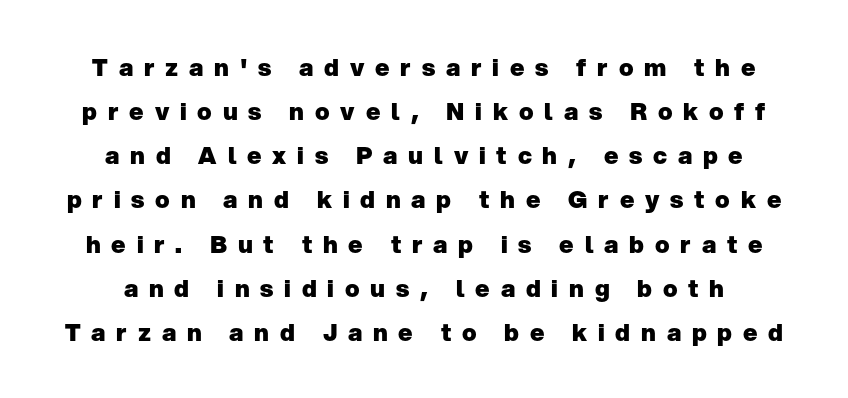
{"italic": "no", "bold": "yes", "underline": "no", "line_spacing_ratio": 1.84, "letter_spacing": "wide", "letter_spacing_em": 0.45, "glyph_px": 24}
